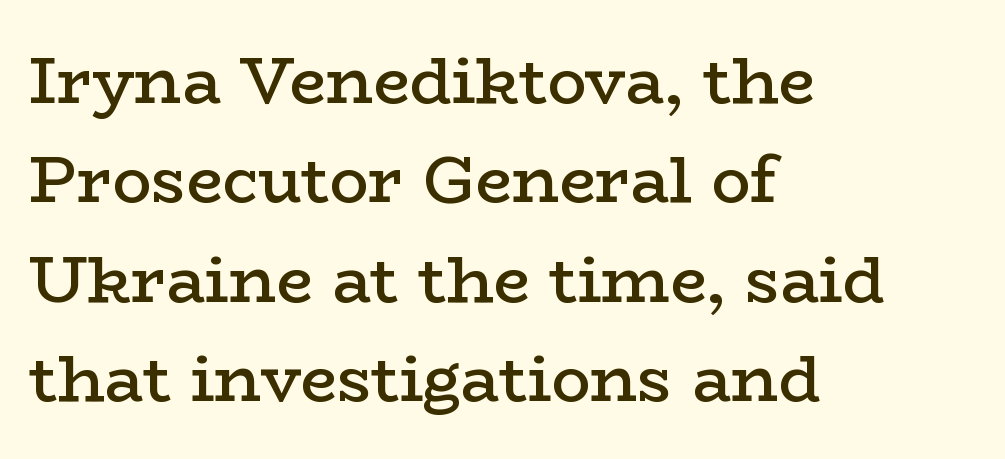
The horizontal fit of the characters is conventional and even. Looks like regular typesetting: each glyph gets only the width it needs. Short and long lines alike share a common starting point at left. The passage shown is typeset with a serif family. The rendering uses a moderate line-height, typical for paragraphs.
